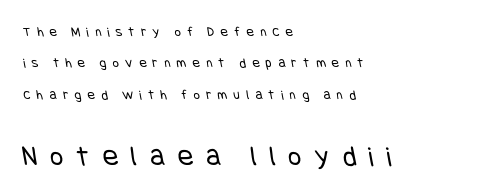
A bare baseline throughout the passage. Which margin do the lines hug? The left one — the right edge is uneven. Is the letter spacing exaggerated? Yes — the characters are pushed far apart. Caption: face not bold, strokes unweighted. Observe the absence of serifs on each vertical stroke in this sample. A typesetter would call this leading open, well beyond the default.
